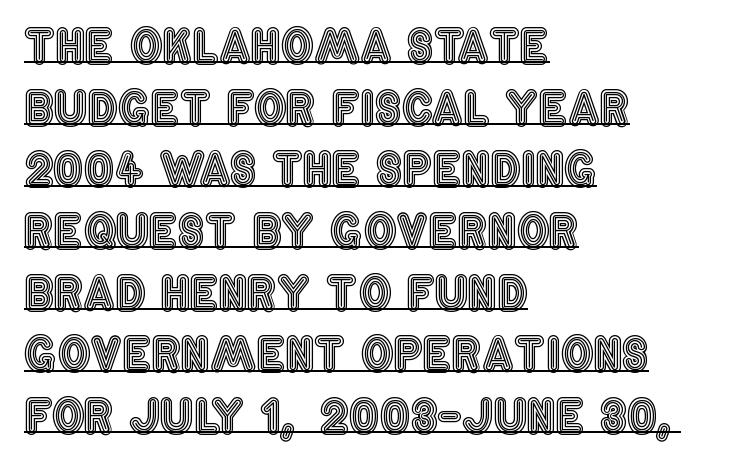
The image shows 46 px condensed type, upright; set left-aligned, normal line spacing (1.34x), normal letter spacing, underlined; a large x-height.
